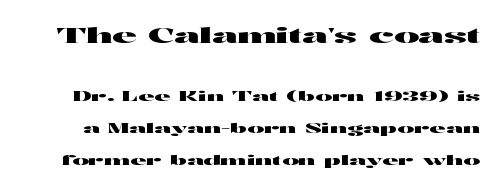
{"italic": "no", "underline": "no", "line_spacing": "loose", "line_spacing_ratio": 2.3, "letter_spacing": "normal", "letter_spacing_em": 0.0, "larger_block": "first", "size_ratio": 1.5, "glyph_px": 21}
